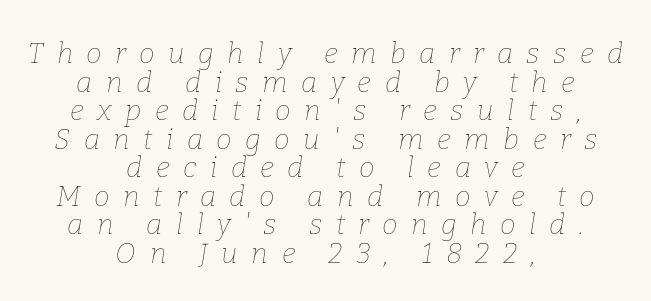
The image shows 28 px thin type, italic (leaning right); set centered, tight line spacing (1.02x), unusually wide letter spacing (+0.48 em), not underlined; low stroke contrast and a medium x-height.
